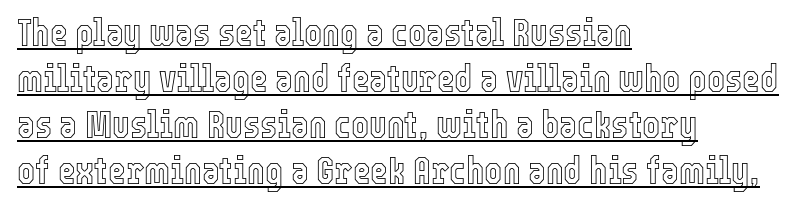
Q: Is the text italic (slanted)? A: No, it is upright.
Q: Is the text underlined? A: Yes.
Q: How is the paragraph aligned? A: Left-aligned.
Q: Is the spacing between letters normal or unusually wide? A: Normal.
Q: Width (condensed, normal, or wide)? A: Condensed.
Q: x-height? A: Medium.
Q: Monospaced? A: No.
